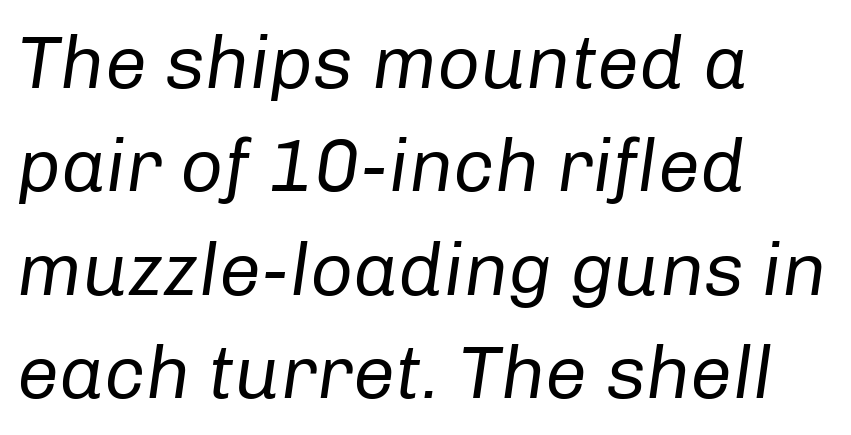
{"italic": "yes", "lean": "right", "slant_degrees": 8, "bold": "no", "weight": "regular", "width": "normal", "stroke_contrast": "low", "x_height": "medium", "monospaced": "no", "underline": "no", "align": "left", "line_spacing": "normal", "line_spacing_ratio": 1.38, "letter_spacing": "normal", "letter_spacing_em": 0.0, "glyph_px": 75}
